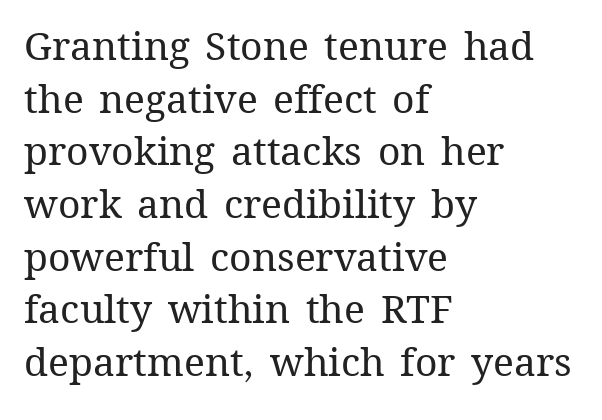
Underline: absent. The characters are drawn with everyday or finer stroke widths. You can tell it's not italic because the verticals are truly vertical. The paragraph has a hard left edge and a soft right edge.
